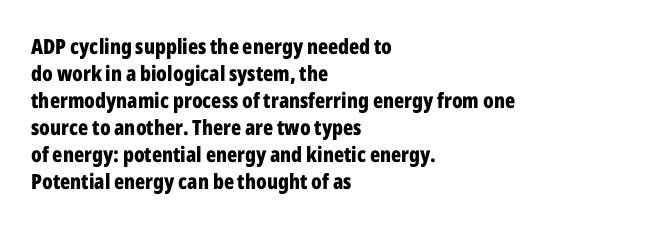
{"italic": "no", "bold": "yes", "underline": "no", "align": "left", "line_spacing": "normal", "line_spacing_ratio": 1.29, "letter_spacing": "normal", "letter_spacing_em": 0.0, "glyph_px": 21}
